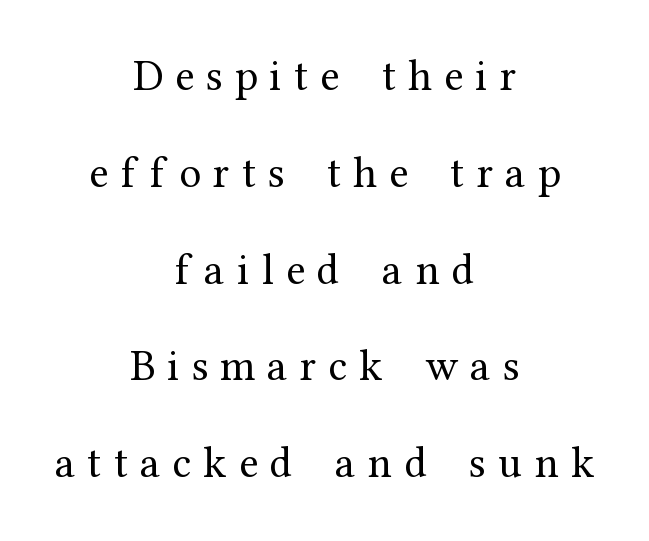
Loose tracking; the words dissolve into strings of separated letters. Characters remain perfectly vertical along every line. Vertically, the passage feels expansive, rows floating well apart. Note the varied advance widths — an 'i' is clearly narrower than an 'm'.
